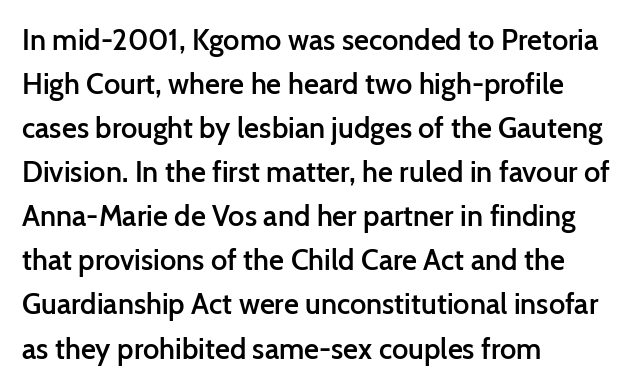
The image shows 29 px semibold sans-serif type, upright; set left-aligned, normal line spacing (1.52x), normal letter spacing, not underlined; low stroke contrast and a medium x-height.
